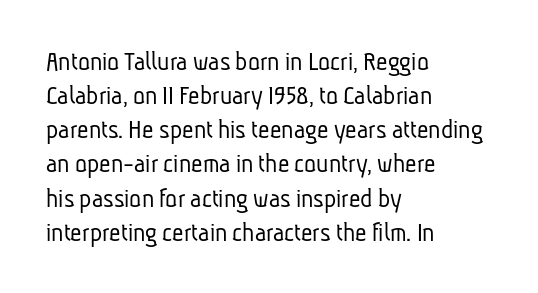
Q: Is the text bold? A: No.
Q: Is the typeface a serif or a sans-serif typeface? A: Sans-serif.
Q: Is the text underlined? A: No.
Q: How is the paragraph aligned? A: Left-aligned.
Q: Is the spacing between letters normal or unusually wide? A: Normal.
Q: Width (condensed, normal, or wide)? A: Condensed.
Q: Stroke contrast? A: Low.
Q: x-height? A: Medium.
Q: Monospaced? A: No.
